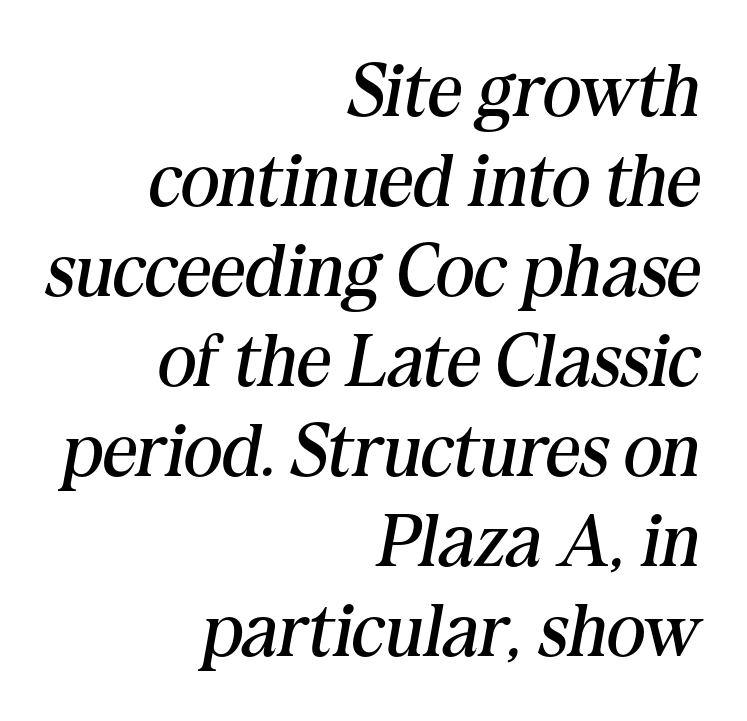
No word sits above an underline. You could not count columns in this text — the font is proportionally spaced. The letterforms sit at book weight or below. The glyphs in this specimen are seriffed. These lines stack with their right ends in a neat column. Look at the tracking — it's just the regular setting, nothing added.
